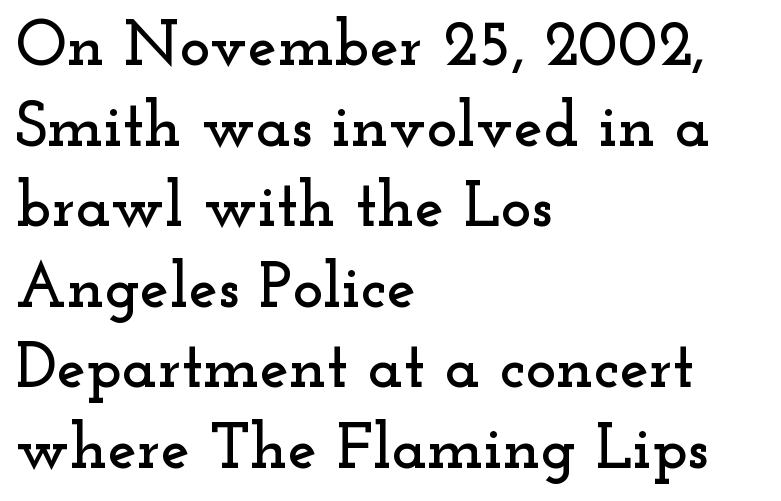
The image shows 65 px wide serif type, upright; set left-aligned, line spacing 1.24x, normal letter spacing, not underlined; low stroke contrast and a small x-height.
